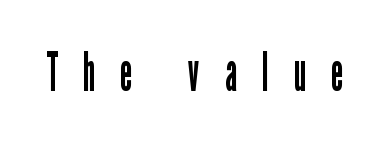
Tall strokes in this sample are plumb rather than angled. A typesetter would call this proportional, since set widths differ per character. Does extra space separate the letters? Yes, quite a lot of it. A bare baseline throughout the passage.
